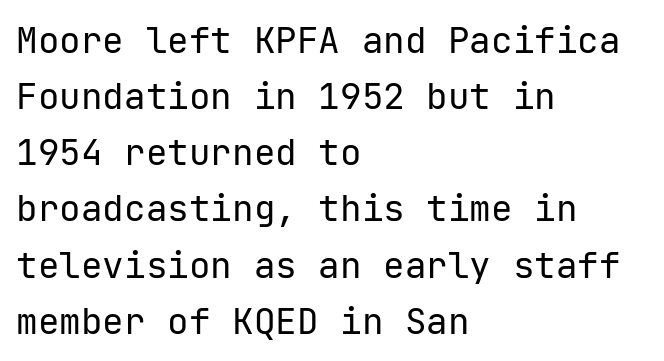
The image shows 36 px regular-weight sans-serif type, upright; set left-aligned, normal line spacing (1.56x), normal letter spacing, not underlined; low stroke contrast and a medium x-height.
